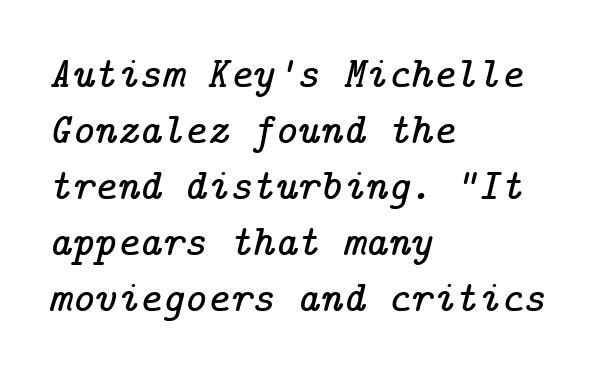
The image shows 43 px serif type, italic (leaning right); set left-aligned, normal line spacing (1.3x), normal letter spacing, not underlined; low stroke contrast and a medium x-height.
